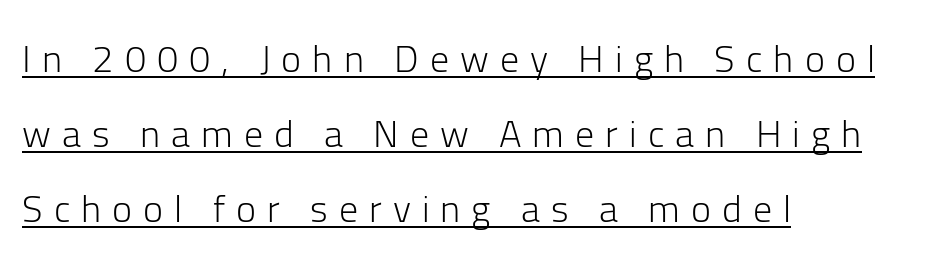
The image shows 38 px light sans-serif type, upright; set left-aligned, loose line spacing (1.97x), unusually wide letter spacing (+0.29 em), underlined; low stroke contrast and a medium x-height.
